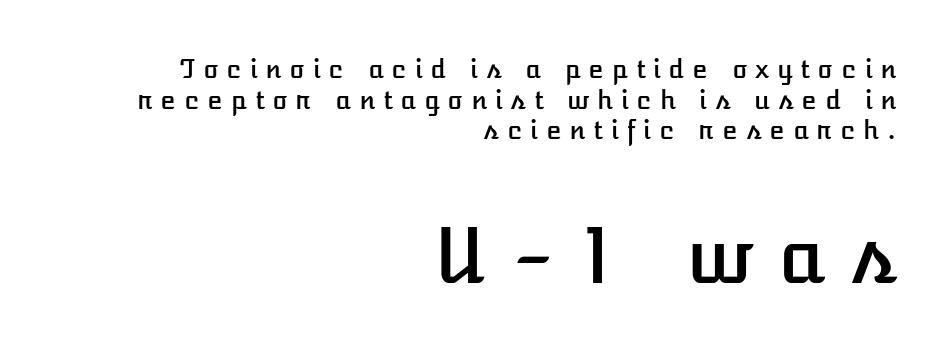
Letter spacing: wide. The emphasis by scale lands on block number two, below. Casual observation: everything's shoved over to the right. Italic? Not at all — the glyphs are vertical.
